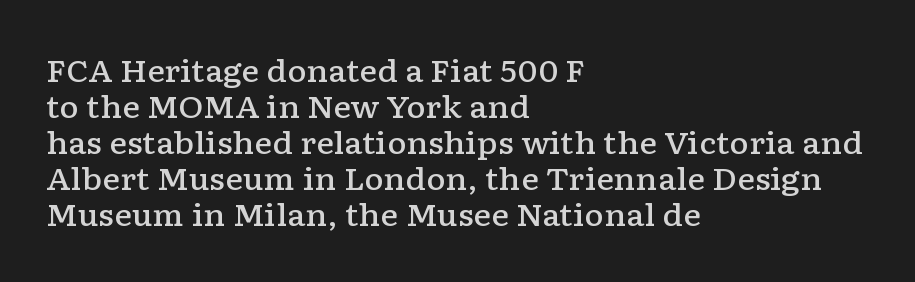
Q: Is the text bold? A: Semi-bold.
Q: Is the text italic (slanted)? A: No, it is upright.
Q: Is the typeface a serif or a sans-serif typeface? A: Serif.
Q: Is the text underlined? A: No.
Q: How is the paragraph aligned? A: Left-aligned.
Q: Is the spacing between letters normal or unusually wide? A: Normal.
Q: Width (condensed, normal, or wide)? A: Wide.
Q: Stroke contrast? A: Low.
Q: x-height? A: Medium.
Q: Monospaced? A: No.
